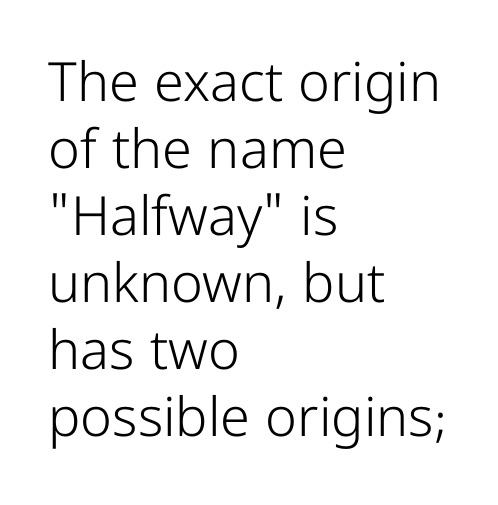
The image shows 54 px light, condensed sans-serif type, upright; set left-aligned, line spacing 1.24x, normal letter spacing, not underlined; low stroke contrast and a medium x-height.
